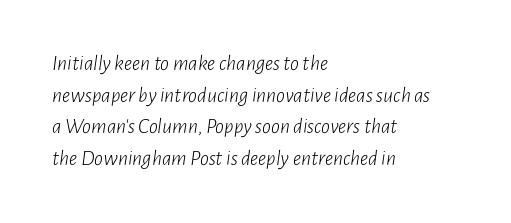
{"italic": "yes", "lean": "right", "slant_degrees": 7, "bold": "no", "underline": "no", "align": "left", "line_spacing": "normal", "line_spacing_ratio": 1.44, "letter_spacing": "normal", "letter_spacing_em": 0.0, "glyph_px": 22}
